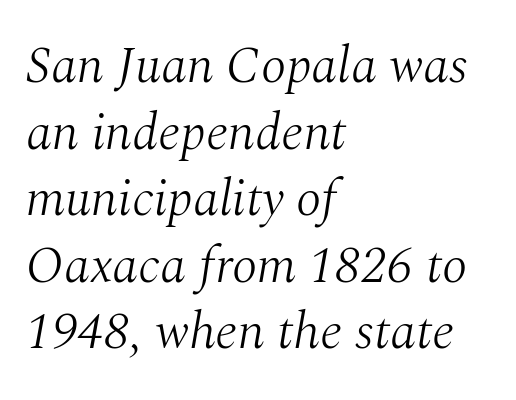
The image shows 52 px light serif type, italic (leaning right); set left-aligned, normal line spacing (1.28x), normal letter spacing, not underlined; medium stroke contrast and a medium x-height.
